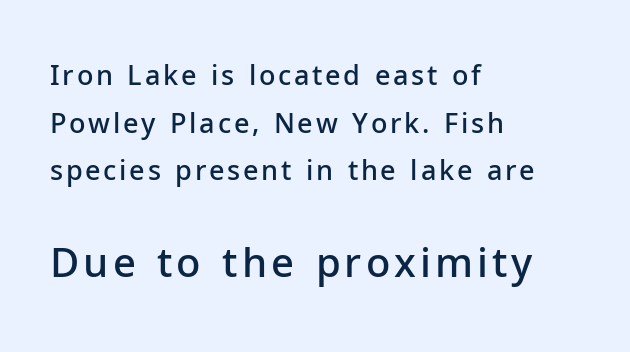
Q: Is the text bold? A: Semi-bold.
Q: Is the text italic (slanted)? A: No, it is upright.
Q: Is the typeface a serif or a sans-serif typeface? A: Sans-serif.
Q: Is the text underlined? A: No.
Q: How is the paragraph aligned? A: Left-aligned.
Q: Which block of text is set in a larger size, the first (top) or the second (bottom)? A: The second (bottom) one.
Q: Width (condensed, normal, or wide)? A: Normal.
Q: Stroke contrast? A: Low.
Q: x-height? A: Medium.
Q: Monospaced? A: No.
